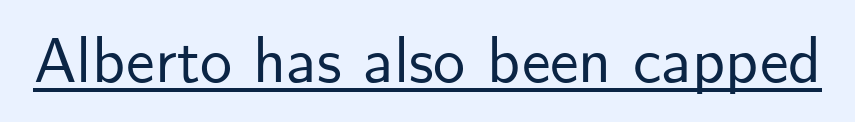
In terms of letterform style, serifs are entirely absent. A continuous stroke trails under the words, as in a hyperlink. Each letter keeps its own natural width here, so spacing adapts to shape. These lines were composed using upright roman letters. The passage shown has conventional tracking throughout.
